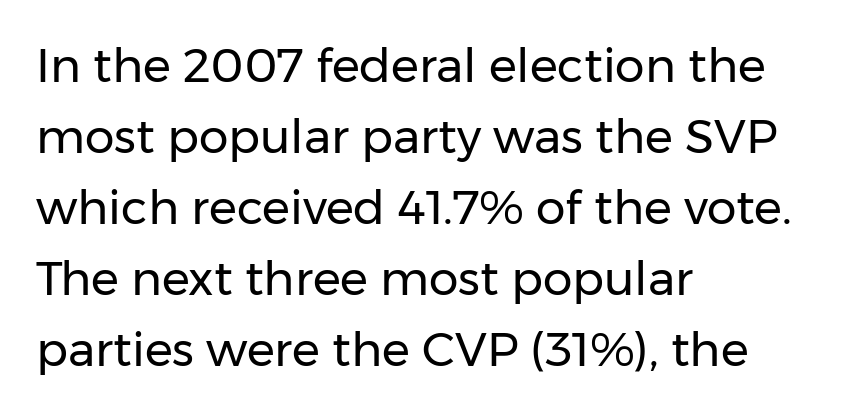
Words appear dense and cohesive because spacing is normal. Does the copy run flush right? No — it runs flush left. You can tell it's not italic because the verticals are truly vertical. These lines are rendered in a variable-pitch font. Observe the absence of serifs on each vertical stroke in this sample.
